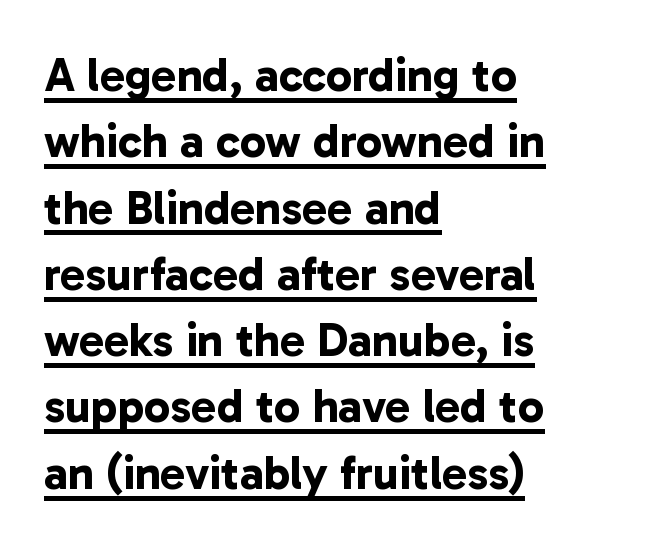
Q: Is the text bold? A: Yes.
Q: Is the typeface a serif or a sans-serif typeface? A: Sans-serif.
Q: Is the text underlined? A: Yes.
Q: How is the paragraph aligned? A: Left-aligned.
Q: Is the spacing between letters normal or unusually wide? A: Normal.
Q: Is the spacing between lines tight, normal or loose? A: Normal.
Q: Width (condensed, normal, or wide)? A: Normal.
Q: Stroke contrast? A: Low.
Q: x-height? A: Medium.
Q: Monospaced? A: No.
